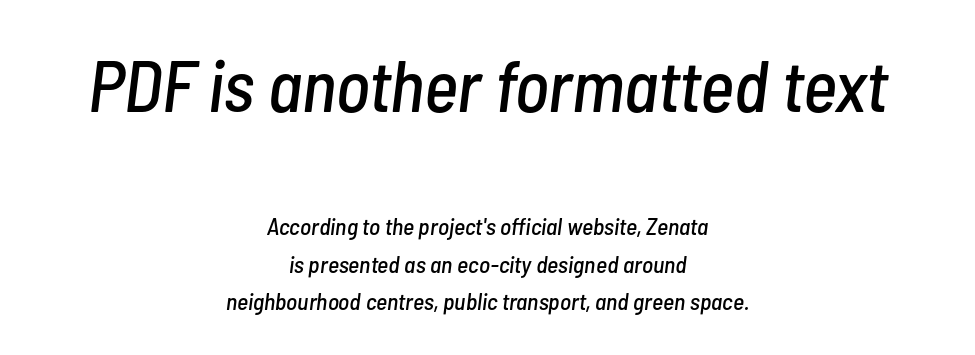
Q: Is the text italic (slanted)? A: Yes, it leans right by about 7 degrees.
Q: Is the text underlined? A: No.
Q: How is the paragraph aligned? A: Centered.
Q: Is the spacing between letters normal or unusually wide? A: Normal.
Q: Is the spacing between lines tight, normal or loose? A: Normal.
Q: Which block of text is set in a larger size, the first (top) or the second (bottom)? A: The first (top) one.
Q: Width (condensed, normal, or wide)? A: Condensed.
Q: Stroke contrast? A: Low.
Q: x-height? A: Medium.
Q: Monospaced? A: No.
